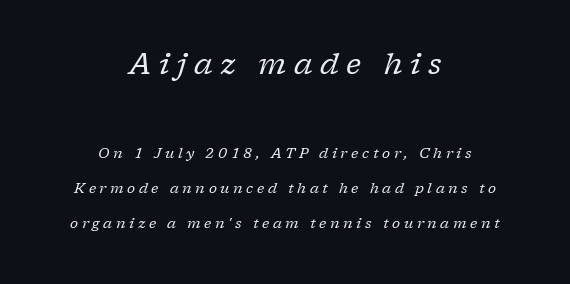
Q: Is the text bold? A: No.
Q: Is the text italic (slanted)? A: Yes, it leans right by about 17 degrees.
Q: Is the typeface a serif or a sans-serif typeface? A: Serif.
Q: Is the text underlined? A: No.
Q: How is the paragraph aligned? A: Centered.
Q: Is the spacing between letters normal or unusually wide? A: Unusually wide.
Q: Is the spacing between lines tight, normal or loose? A: Loose.
Q: Which block of text is set in a larger size, the first (top) or the second (bottom)? A: The first (top) one.
Q: Width (condensed, normal, or wide)? A: Normal.
Q: Stroke contrast? A: Low.
Q: x-height? A: Medium.
Q: Monospaced? A: No.
